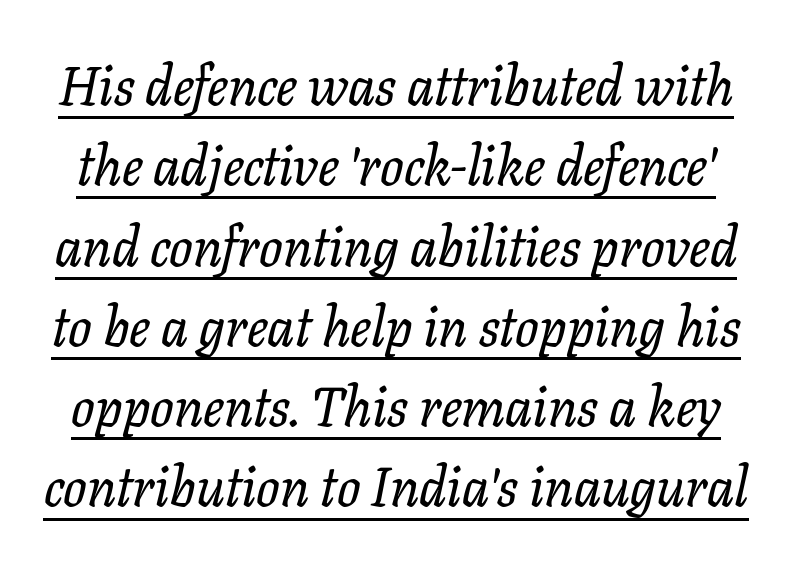
Does extra space separate the letters? No, they use regular spacing. Vertical spacing — default. The specimen includes a rule beneath the text block's lines. Rendered with sloped, italic letterforms.
